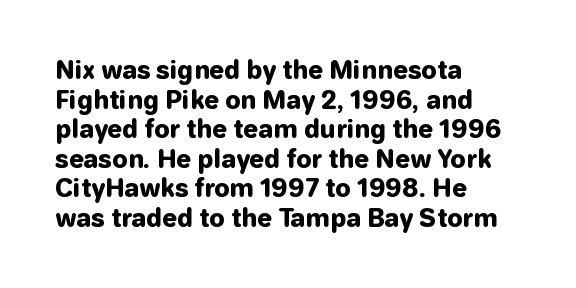
Q: Is the text bold? A: Yes.
Q: Is the text italic (slanted)? A: No, it is upright.
Q: Is the text underlined? A: No.
Q: How is the paragraph aligned? A: Left-aligned.
Q: Is the spacing between letters normal or unusually wide? A: Normal.
